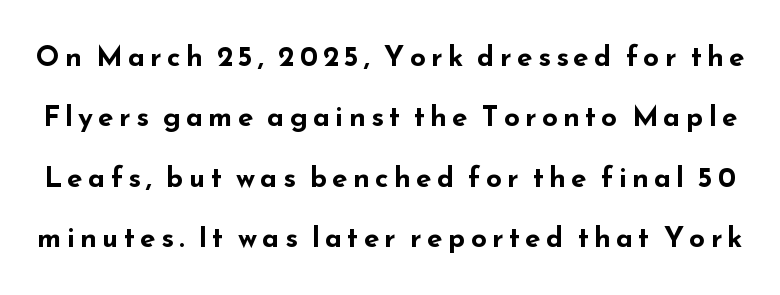
Character widths vary here, with narrow letters taking less room than wide ones. The rendering uses a bold face; every stroke is thick and dark. The line-height multiplier appears high, well above default. The axis of the letterforms is exactly vertical. The string is rendered with underlining switched off.
